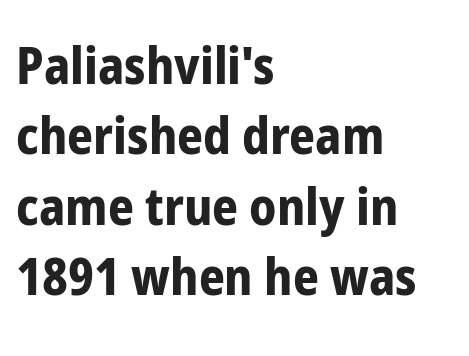
The image shows 51 px bold, condensed sans-serif type, upright; set left-aligned, normal line spacing (1.38x), normal letter spacing, not underlined; low stroke contrast and a medium x-height.
